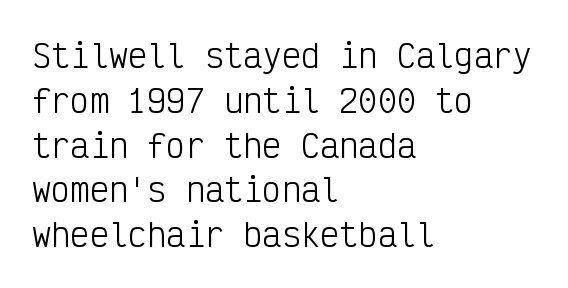
The image shows 32 px light, condensed sans-serif type, upright, monospaced; set left-aligned, normal line spacing (1.4x), normal letter spacing, not underlined; low stroke contrast and a medium x-height.
